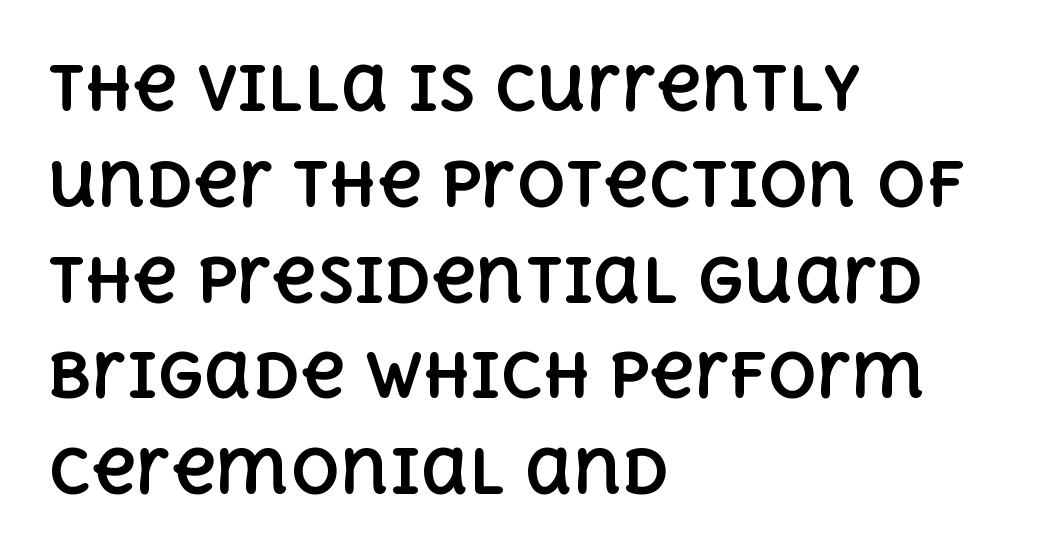
The tracking reads as untouched default to a designer's eye. The space between consecutive lines is moderate. In CSS terms this would be text-align: left. Any mark beneath the type? The region is blank.
